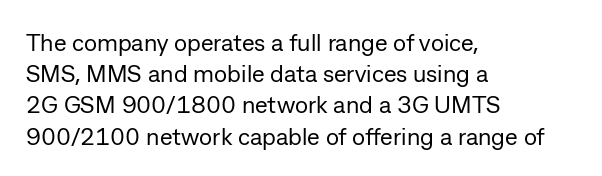
Q: Is the text bold? A: No.
Q: Is the text italic (slanted)? A: No, it is upright.
Q: Is the text underlined? A: No.
Q: How is the paragraph aligned? A: Left-aligned.
Q: Is the spacing between letters normal or unusually wide? A: Normal.
Q: Is the spacing between lines tight, normal or loose? A: Normal.
